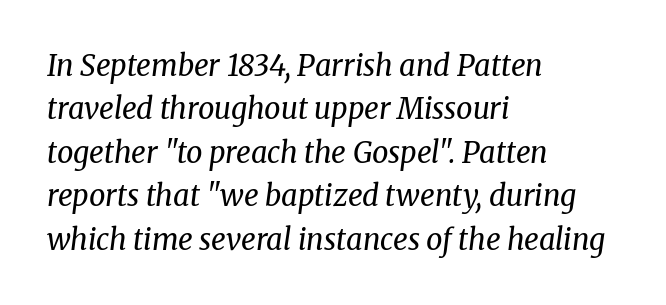
Q: Is the text bold? A: No.
Q: Is the text italic (slanted)? A: Yes, it leans right by about 8 degrees.
Q: Is the typeface a serif or a sans-serif typeface? A: Serif.
Q: Is the text underlined? A: No.
Q: How is the paragraph aligned? A: Left-aligned.
Q: Is the spacing between letters normal or unusually wide? A: Normal.
Q: Is the spacing between lines tight, normal or loose? A: Normal.
Q: Width (condensed, normal, or wide)? A: Normal.
Q: Stroke contrast? A: Medium.
Q: x-height? A: Medium.
Q: Monospaced? A: No.
